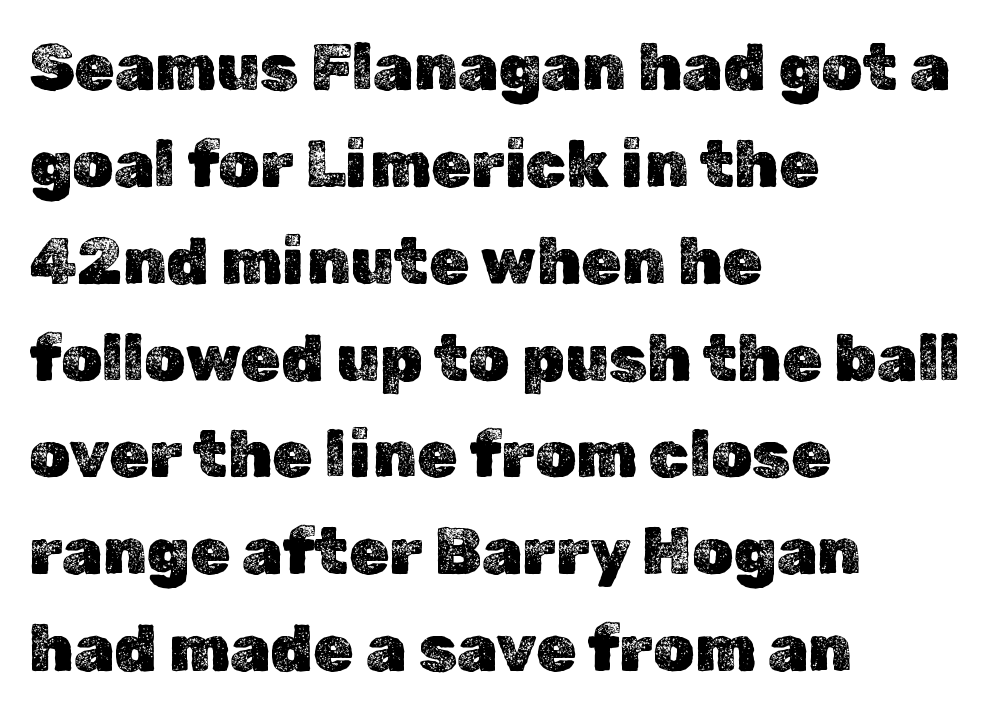
The image shows 65 px text type, upright; set left-aligned, normal line spacing (1.49x), normal letter spacing, not underlined; a medium x-height.
